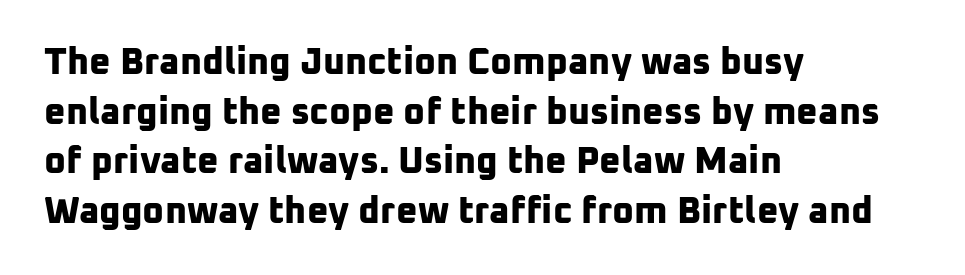
Q: Is the text bold? A: Yes.
Q: Is the typeface a serif or a sans-serif typeface? A: Sans-serif.
Q: Is the text underlined? A: No.
Q: How is the paragraph aligned? A: Left-aligned.
Q: Is the spacing between letters normal or unusually wide? A: Normal.
Q: Is the spacing between lines tight, normal or loose? A: Normal.
Q: Width (condensed, normal, or wide)? A: Normal.
Q: Stroke contrast? A: Low.
Q: x-height? A: Medium.
Q: Monospaced? A: No.
